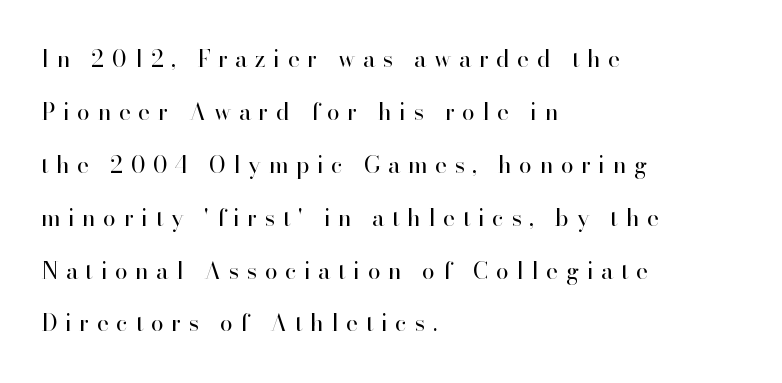
{"italic": "no", "bold": "no", "underline": "no", "align": "left", "line_spacing": "loose", "line_spacing_ratio": 2.3, "letter_spacing": "wide", "letter_spacing_em": 0.33, "glyph_px": 23}
